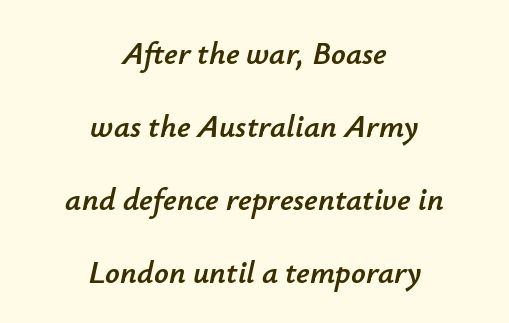
Q: Is the text italic (slanted)? A: Yes, it leans right by about 12 degrees.
Q: Is the text underlined? A: No.
Q: How is the paragraph aligned? A: Centered.
Q: Is the spacing between letters normal or unusually wide? A: Normal.
Q: Is the spacing between lines tight, normal or loose? A: Loose.
Q: Width (condensed, normal, or wide)? A: Normal.
Q: Stroke contrast? A: Low.
Q: x-height? A: Small.
Q: Monospaced? A: No.
